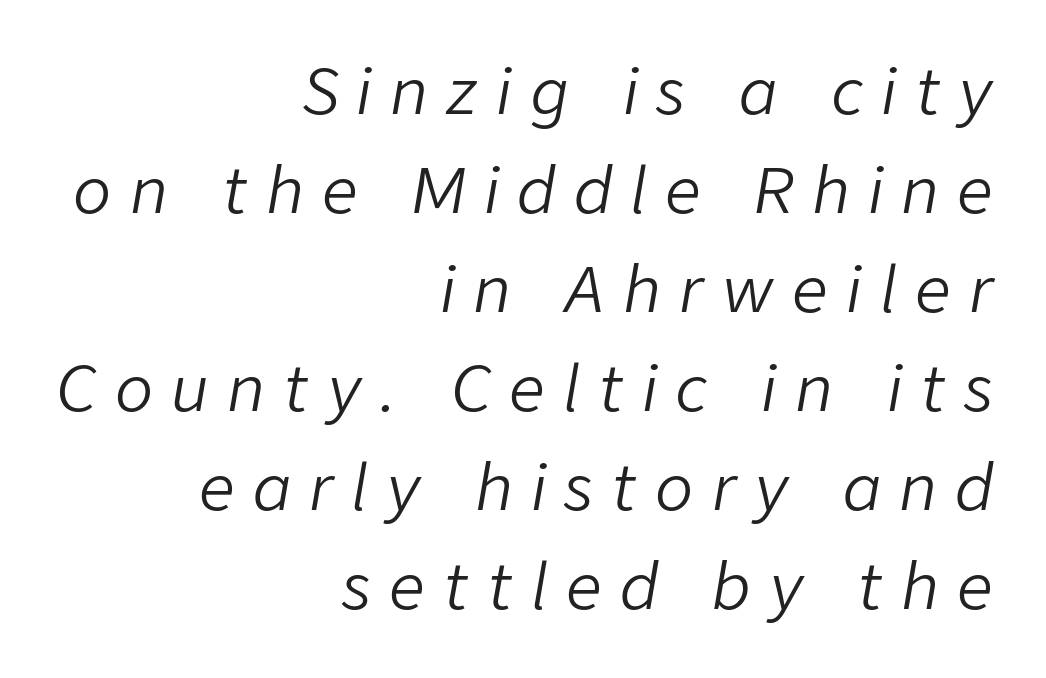
The image shows 63 px light type, italic (leaning right); set right-aligned, normal line spacing (1.57x), unusually wide letter spacing (+0.29 em), not underlined; low stroke contrast and a medium x-height.
